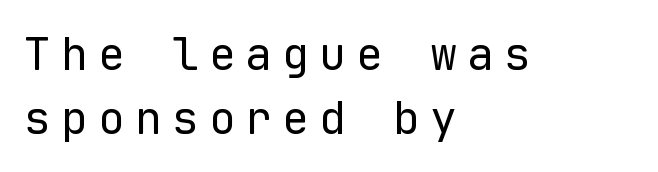
The image shows 45 px regular-weight sans-serif type, upright, monospaced; set left-aligned, normal line spacing (1.42x), unusually wide letter spacing (+0.22 em), not underlined; low stroke contrast and a medium x-height.
